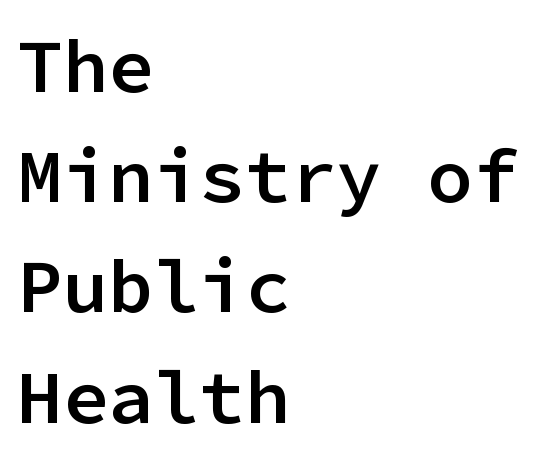
The paragraph has a hard left edge and a soft right edge. This rendering features lettering with no underline. A somewhat darkened texture: the type is semibold rather than bold. The typography opts for an upright posture over an oblique one. The lines sit at an ordinary, default distance from one another.
